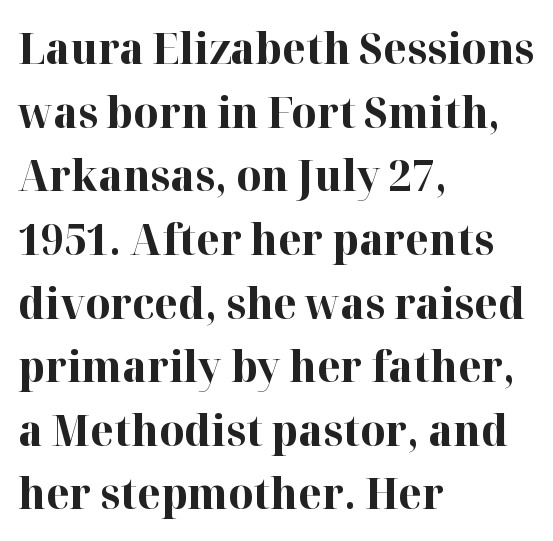
The image shows 43 px bold serif type, upright; set left-aligned, normal line spacing (1.48x), normal letter spacing, not underlined; high stroke contrast and a medium x-height.
